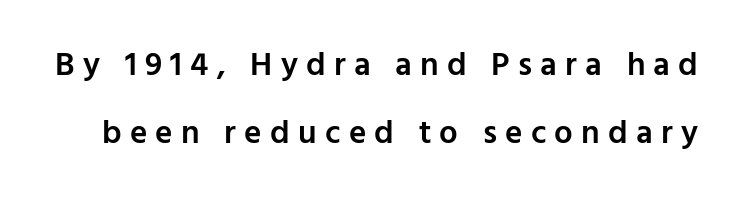
Q: Is the text bold? A: Semi-bold.
Q: Is the text italic (slanted)? A: No, it is upright.
Q: Is the typeface a serif or a sans-serif typeface? A: Sans-serif.
Q: Is the text underlined? A: No.
Q: Is the spacing between letters normal or unusually wide? A: Unusually wide.
Q: Is the spacing between lines tight, normal or loose? A: Loose.
Q: Width (condensed, normal, or wide)? A: Normal.
Q: Stroke contrast? A: Low.
Q: x-height? A: Medium.
Q: Monospaced? A: No.
